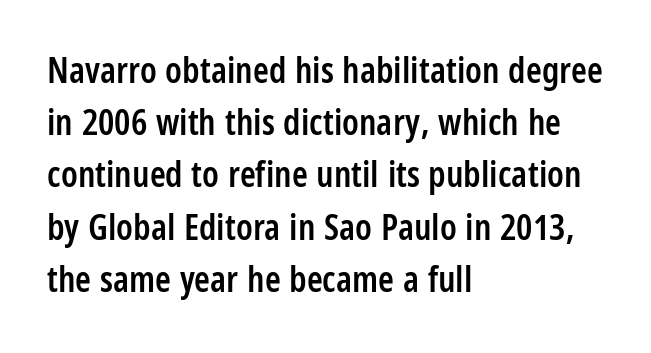
A typesetter would call this zero additional tracking. Characters remain perfectly vertical along every line. Unlike a traditional serif, this face leaves its strokes unadorned. The passage shown is not underscored anywhere. Line beginnings align vertically; line endings do not.
